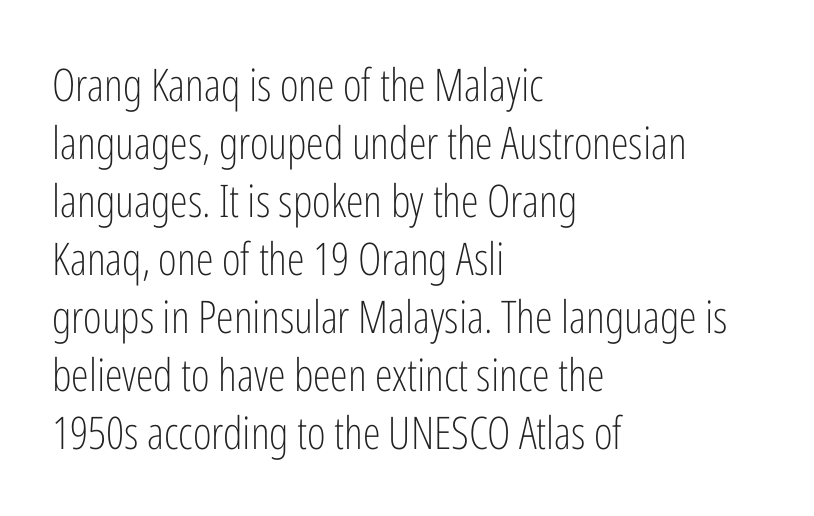
{"serif": "no", "italic": "no", "bold": "no", "weight": "light", "width": "condensed", "stroke_contrast": "low", "x_height": "medium", "monospaced": "no", "underline": "no", "align": "left", "line_spacing": "normal", "line_spacing_ratio": 1.29, "letter_spacing": "normal", "letter_spacing_em": 0.0, "glyph_px": 45}
